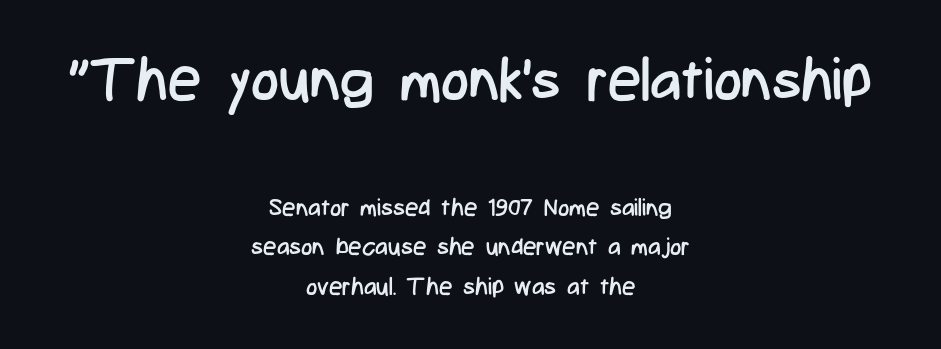
Q: Is the text bold? A: No.
Q: Is the text italic (slanted)? A: No, it is upright.
Q: Is the typeface a serif or a sans-serif typeface? A: Sans-serif.
Q: Is the text underlined? A: No.
Q: How is the paragraph aligned? A: Centered.
Q: Is the spacing between letters normal or unusually wide? A: Normal.
Q: Is the spacing between lines tight, normal or loose? A: Normal.
Q: Which block of text is set in a larger size, the first (top) or the second (bottom)? A: The first (top) one.
Q: Width (condensed, normal, or wide)? A: Condensed.
Q: Stroke contrast? A: Low.
Q: x-height? A: Medium.
Q: Monospaced? A: No.
